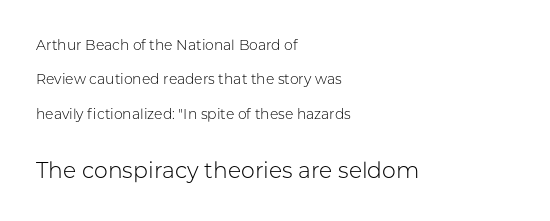
The image shows 22 px text type, upright; set left-aligned, loose line spacing (2.45x), normal letter spacing, not underlined; the second (bottom) block is 1.57x larger.
